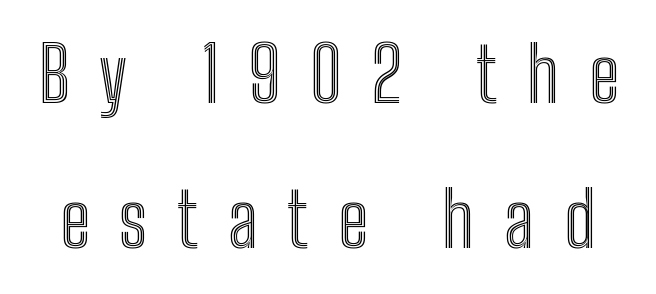
The image shows 75 px condensed type, upright; set loose line spacing (1.94x), unusually wide letter spacing (+0.39 em), not underlined; a medium x-height.
